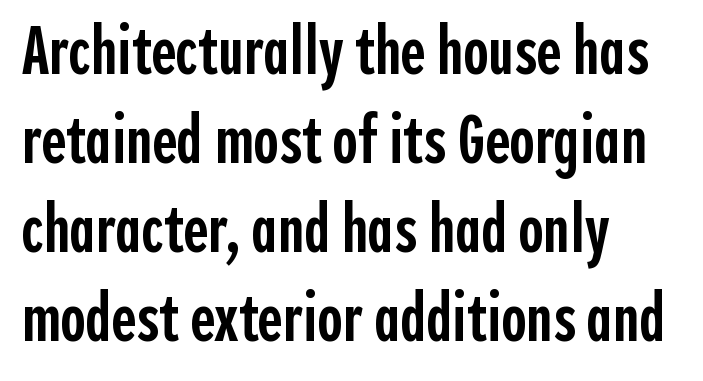
The image shows 68 px semibold, condensed sans-serif type, upright; set left-aligned, normal line spacing (1.31x), normal letter spacing, not underlined; a medium x-height.
